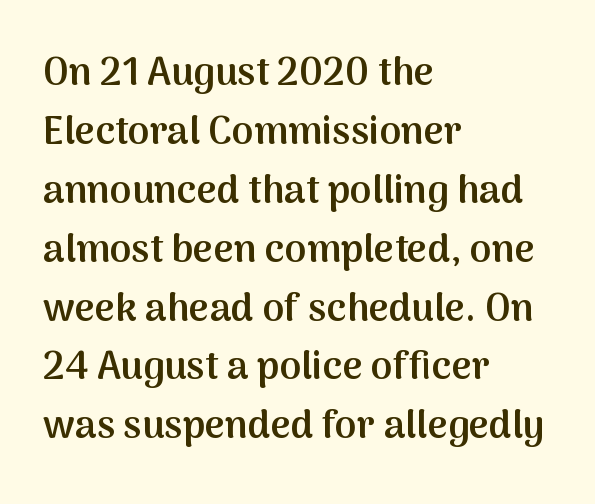
The image shows 39 px semibold sans-serif type, upright; set left-aligned, normal line spacing (1.51x), normal letter spacing, not underlined; medium stroke contrast and a medium x-height.
